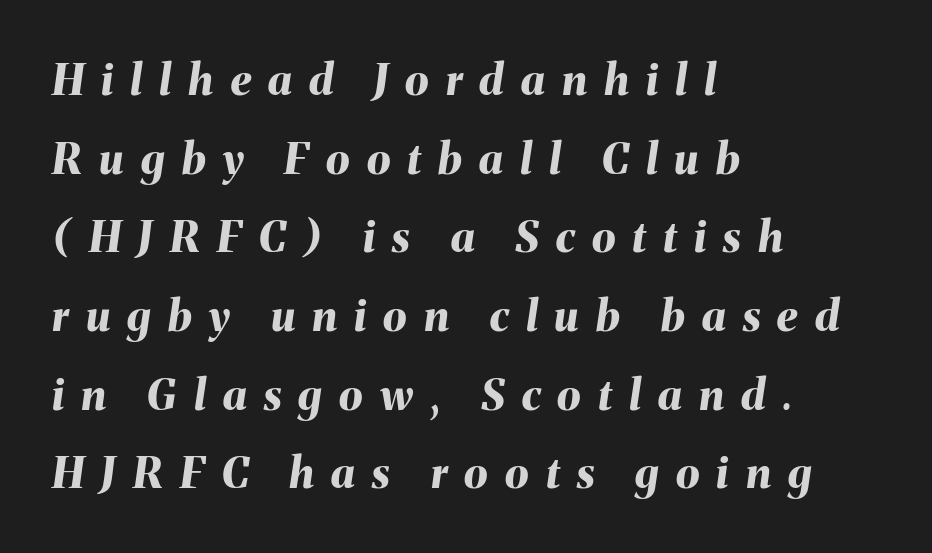
Is the type bold? Yes — the strokes are clearly thick and heavy. The setting favours the left margin, as ordinary paragraphs usually do. A typesetter would call this proportional, since set widths differ per character. You can tell it's italic because the verticals aren't actually vertical.
